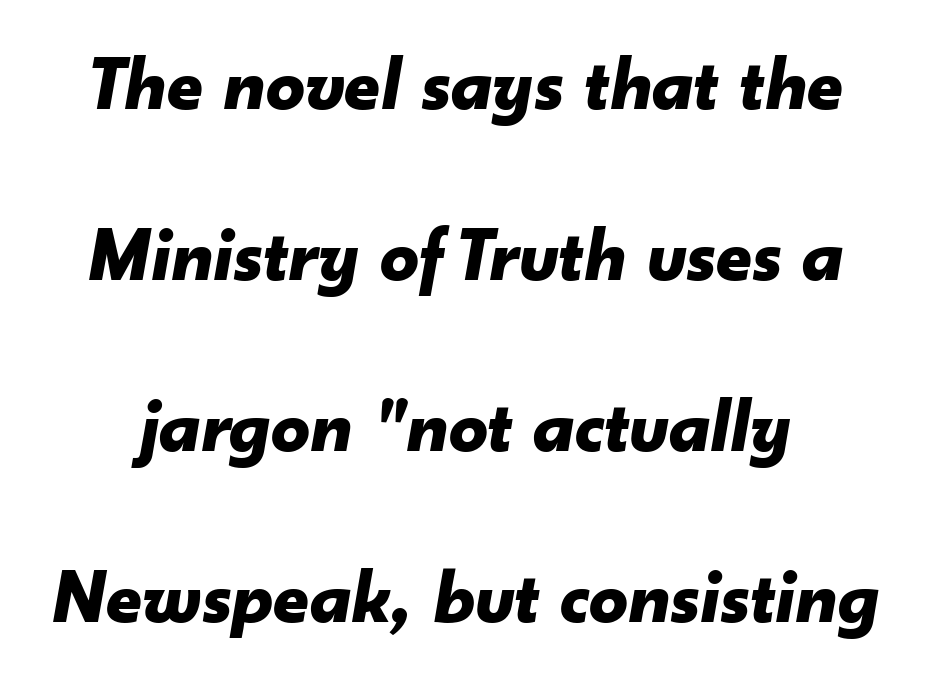
The image shows 77 px bold type, italic (leaning right); set loose line spacing (2.22x), normal letter spacing, not underlined; low stroke contrast and a small x-height.
